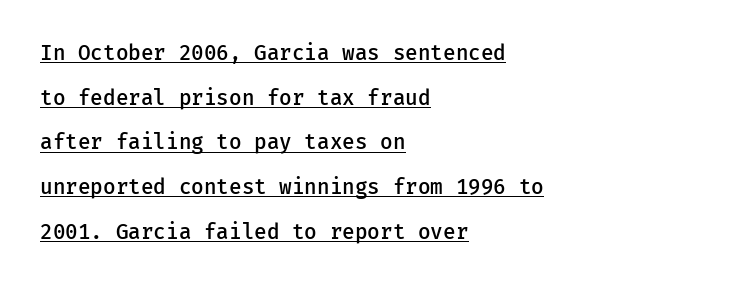
The image shows 21 px text type, upright; set left-aligned, loose line spacing (2.13x), normal letter spacing, underlined.
